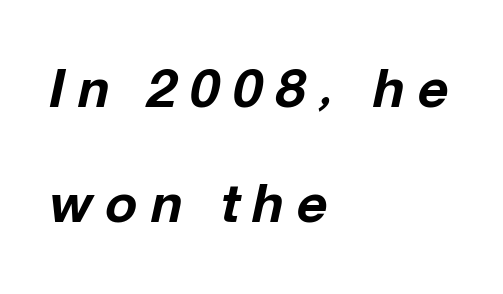
Q: Is the text bold? A: Yes.
Q: Is the text italic (slanted)? A: Yes, it leans right by about 12 degrees.
Q: Is the text underlined? A: No.
Q: How is the paragraph aligned? A: Left-aligned.
Q: Is the spacing between letters normal or unusually wide? A: Unusually wide.
Q: Is the spacing between lines tight, normal or loose? A: Loose.
Q: Width (condensed, normal, or wide)? A: Normal.
Q: Stroke contrast? A: Low.
Q: x-height? A: Medium.
Q: Monospaced? A: No.
